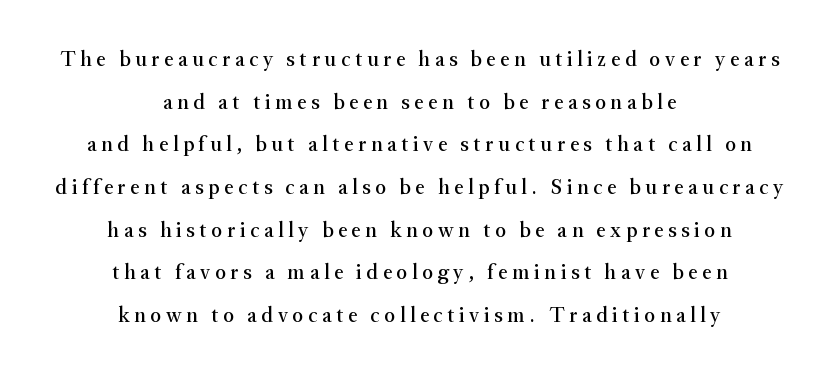
Loosely led — the rows are spread out. The paragraph has two soft edges and a firm central axis. Tall strokes in this sample are plumb rather than angled. The strip under each line holds only bare page. The gaps between neighbouring characters are conspicuously large.
